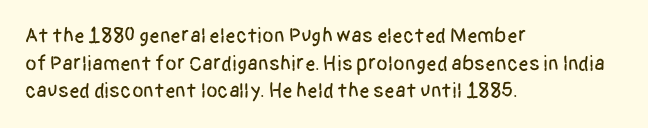
Every character sits straight up, as roman type does. Decoration check: the copy has no underline. A normal amount of white space separates one row of letters from the next. The passage shown has conventional tracking throughout.
